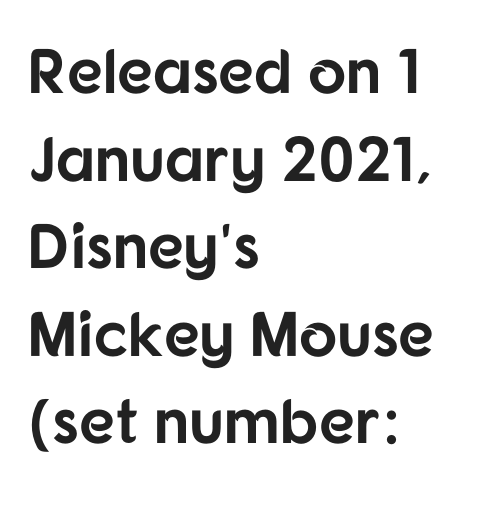
The image shows 63 px bold sans-serif type, upright; set left-aligned, normal line spacing (1.39x), normal letter spacing, not underlined; low stroke contrast and a medium x-height.
